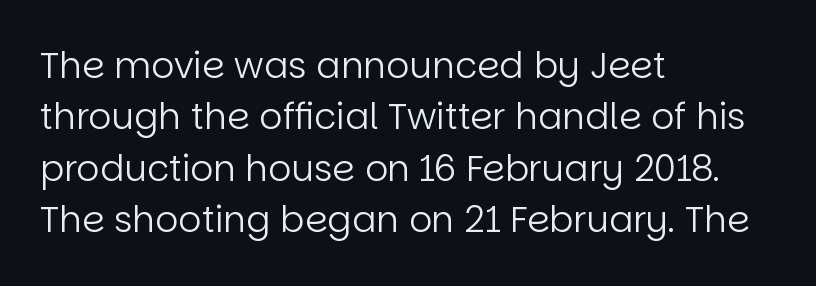
Q: Is the text bold? A: No.
Q: Is the text italic (slanted)? A: No, it is upright.
Q: Is the typeface a serif or a sans-serif typeface? A: Sans-serif.
Q: Is the text underlined? A: No.
Q: How is the paragraph aligned? A: Left-aligned.
Q: Is the spacing between letters normal or unusually wide? A: Normal.
Q: Is the spacing between lines tight, normal or loose? A: Normal.
Q: Width (condensed, normal, or wide)? A: Normal.
Q: Stroke contrast? A: Low.
Q: x-height? A: Large.
Q: Monospaced? A: No.
